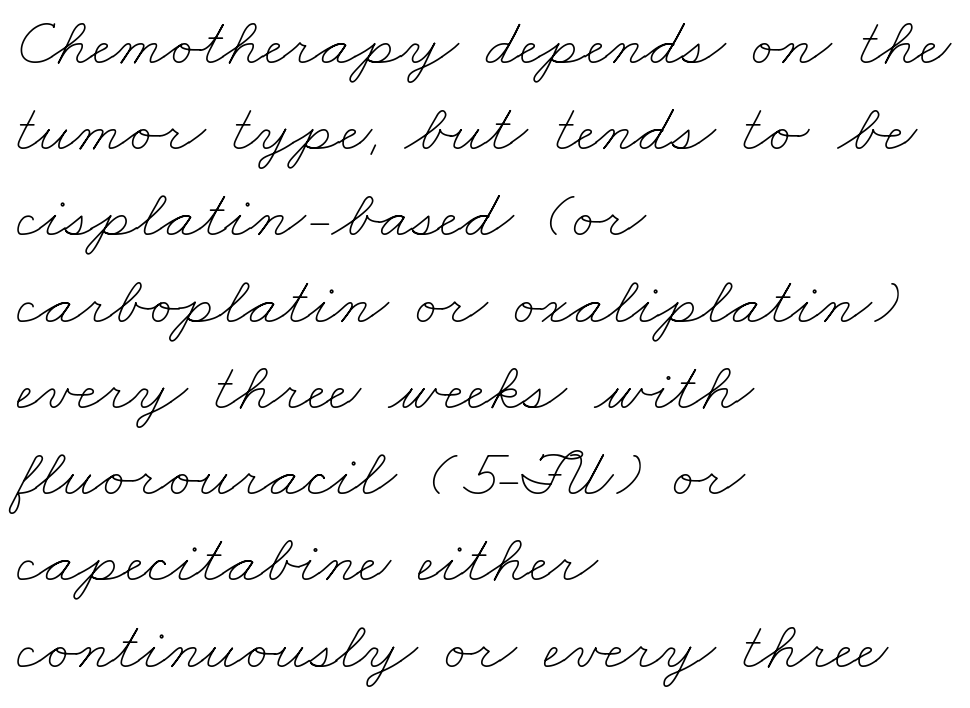
Q: Is the text bold? A: No.
Q: Is the text underlined? A: No.
Q: How is the paragraph aligned? A: Left-aligned.
Q: Is the spacing between letters normal or unusually wide? A: Normal.
Q: Is the spacing between lines tight, normal or loose? A: Normal.
Q: Width (condensed, normal, or wide)? A: Wide.
Q: Stroke contrast? A: Low.
Q: x-height? A: Small.
Q: Monospaced? A: No.
